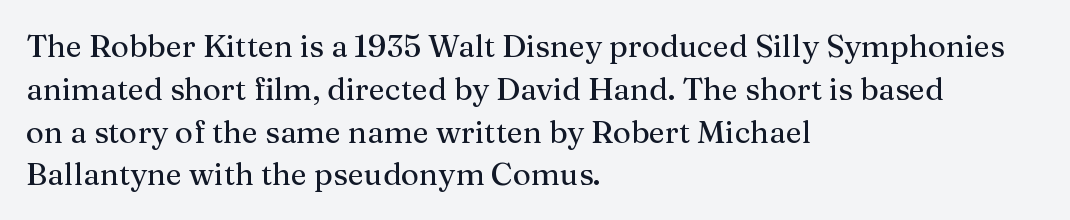
The image shows 31 px serif type, upright; set left-aligned, normal line spacing (1.38x), normal letter spacing, not underlined; medium stroke contrast and a medium x-height.
